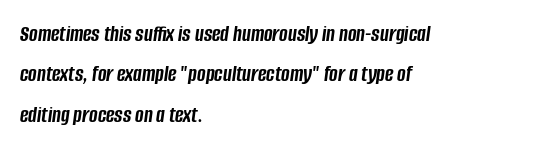
{"italic": "yes", "lean": "right", "slant_degrees": 8, "bold": "yes", "underline": "no", "align": "left", "line_spacing_ratio": 1.76, "letter_spacing": "normal", "letter_spacing_em": 0.0, "glyph_px": 23}
